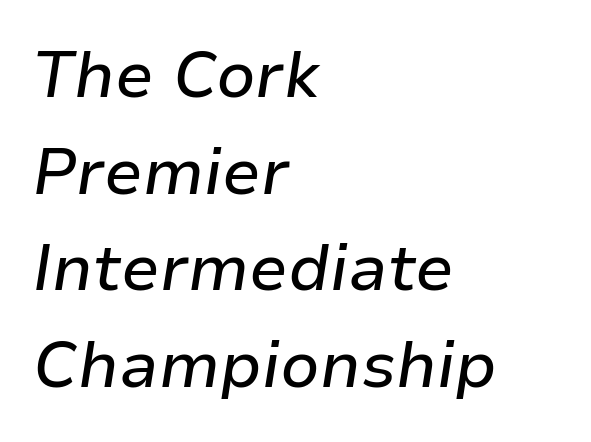
The image shows 64 px text type, italic (leaning right); set left-aligned, normal line spacing (1.51x), normal letter spacing, not underlined; low stroke contrast and a medium x-height.
